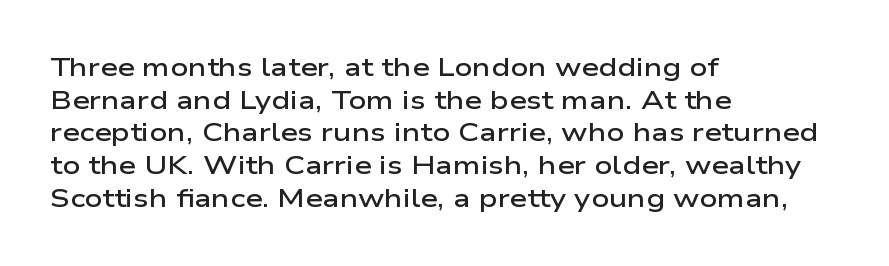
Q: Is the text bold? A: Semi-bold.
Q: Is the text italic (slanted)? A: No, it is upright.
Q: Is the text underlined? A: No.
Q: How is the paragraph aligned? A: Left-aligned.
Q: Is the spacing between letters normal or unusually wide? A: Normal.
Q: Is the spacing between lines tight, normal or loose? A: Normal.
